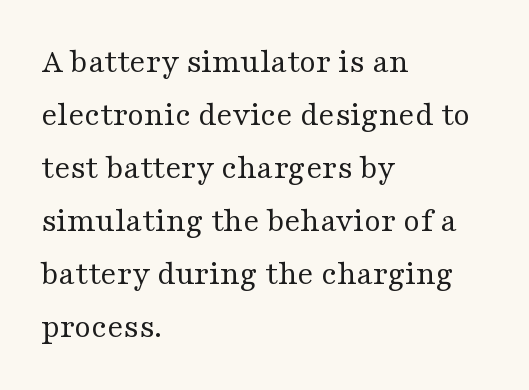
Classification — serif. There is no visible air inserted between adjacent glyphs. The leading is moderate, giving the passage an even texture. Each letter keeps its own natural width here, so spacing adapts to shape.
